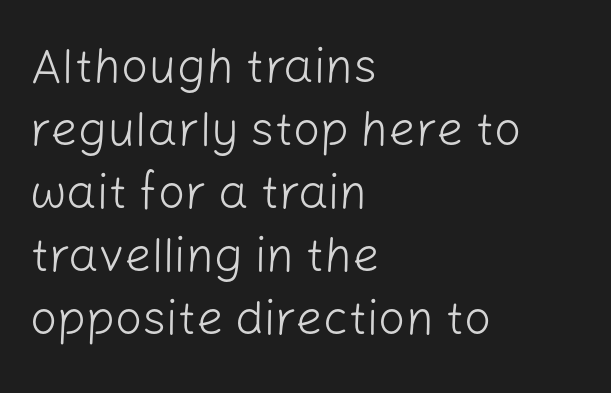
{"serif": "no", "italic": "no", "bold": "no", "weight": "light", "width": "normal", "stroke_contrast": "low", "x_height": "medium", "monospaced": "no", "underline": "no", "align": "left", "line_spacing": "normal", "line_spacing_ratio": 1.31, "letter_spacing": "normal", "letter_spacing_em": 0.0, "glyph_px": 48}
